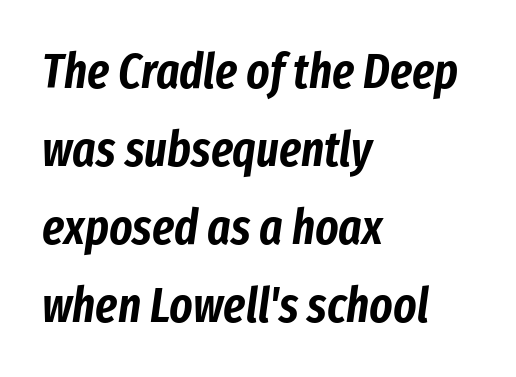
The image shows 49 px condensed type, italic (leaning right); set left-aligned, normal line spacing (1.59x), normal letter spacing, not underlined; low stroke contrast and a medium x-height.
